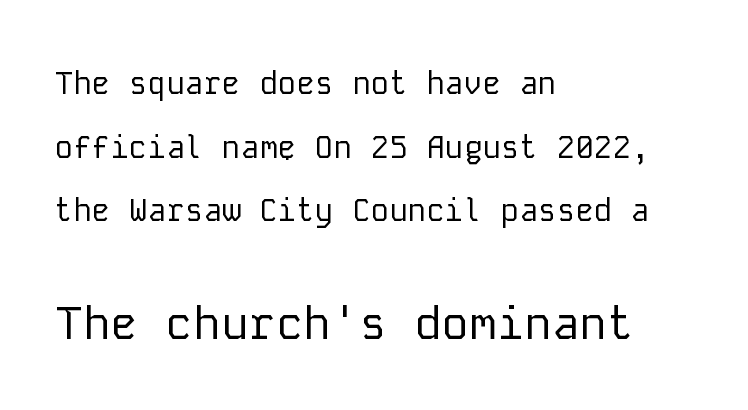
Look at the tracking — it's just the regular setting, nothing added. The designer dialed line spacing up above the default. Horizontal alignment here is leftward, the default for most running prose. Lines of text with bare space underneath. Reading top to bottom, the characters get bigger at the block break.
